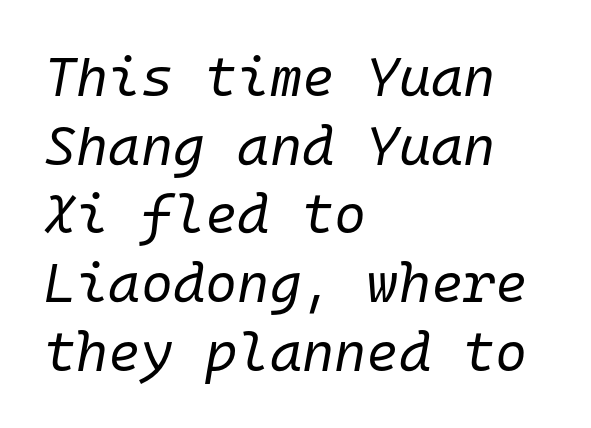
Q: Is the text bold? A: No.
Q: Is the text italic (slanted)? A: Yes, it leans right by about 10 degrees.
Q: Is the text underlined? A: No.
Q: How is the paragraph aligned? A: Left-aligned.
Q: Is the spacing between letters normal or unusually wide? A: Normal.
Q: Is the spacing between lines tight, normal or loose? A: Normal.
Q: Width (condensed, normal, or wide)? A: Normal.
Q: Stroke contrast? A: Low.
Q: x-height? A: Medium.
Q: Monospaced? A: Yes.
